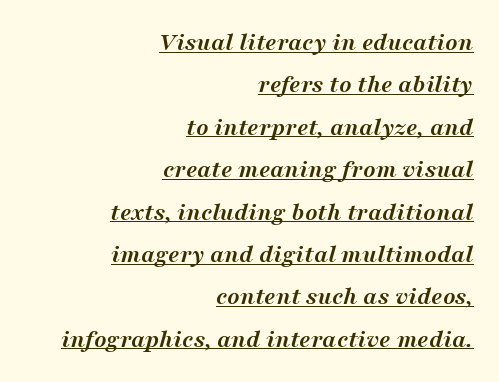
Q: Is the text bold? A: Yes.
Q: Is the text italic (slanted)? A: Yes, it leans right by about 16 degrees.
Q: Is the text underlined? A: Yes.
Q: How is the paragraph aligned? A: Right-aligned.
Q: Is the spacing between letters normal or unusually wide? A: Normal.
Q: Is the spacing between lines tight, normal or loose? A: Normal.
